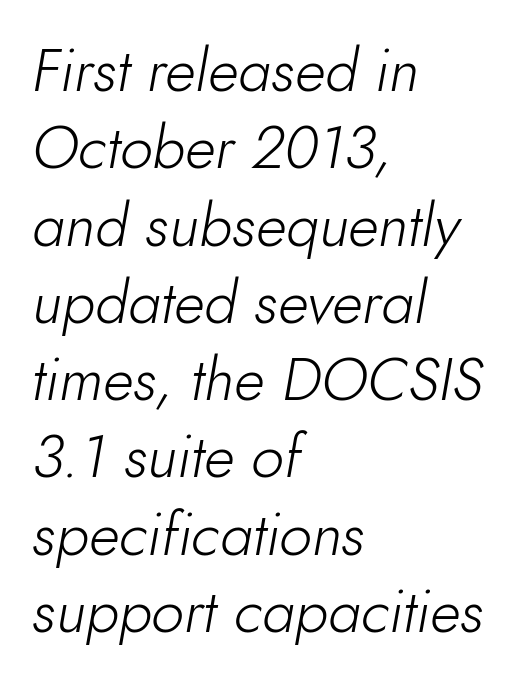
Q: Is the text bold? A: No.
Q: Is the text italic (slanted)? A: Yes, it leans right by about 10 degrees.
Q: Is the text underlined? A: No.
Q: How is the paragraph aligned? A: Left-aligned.
Q: Is the spacing between letters normal or unusually wide? A: Normal.
Q: Is the spacing between lines tight, normal or loose? A: Normal.
Q: Width (condensed, normal, or wide)? A: Normal.
Q: Stroke contrast? A: Low.
Q: x-height? A: Small.
Q: Monospaced? A: No.
